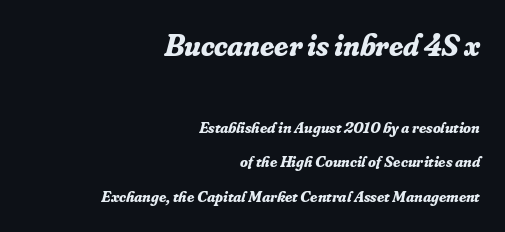
Q: Is the text bold? A: Yes.
Q: Is the text italic (slanted)? A: Yes, it leans right by about 16 degrees.
Q: Is the typeface a serif or a sans-serif typeface? A: Serif.
Q: Is the text underlined? A: No.
Q: How is the paragraph aligned? A: Right-aligned.
Q: Is the spacing between letters normal or unusually wide? A: Normal.
Q: Is the spacing between lines tight, normal or loose? A: Loose.
Q: Which block of text is set in a larger size, the first (top) or the second (bottom)? A: The first (top) one.
Q: Width (condensed, normal, or wide)? A: Normal.
Q: Stroke contrast? A: Low.
Q: x-height? A: Small.
Q: Monospaced? A: No.
